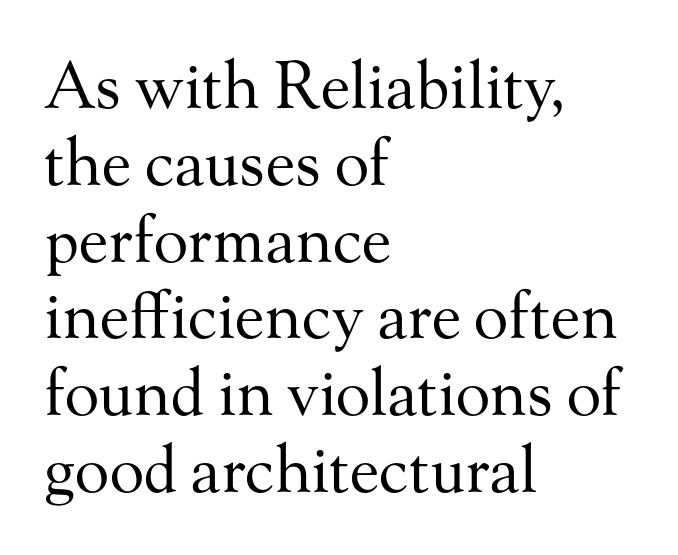
Q: Is the text bold? A: No.
Q: Is the text italic (slanted)? A: No, it is upright.
Q: Is the typeface a serif or a sans-serif typeface? A: Serif.
Q: Is the text underlined? A: No.
Q: How is the paragraph aligned? A: Left-aligned.
Q: Is the spacing between letters normal or unusually wide? A: Normal.
Q: Width (condensed, normal, or wide)? A: Normal.
Q: Stroke contrast? A: Medium.
Q: x-height? A: Small.
Q: Monospaced? A: No.
